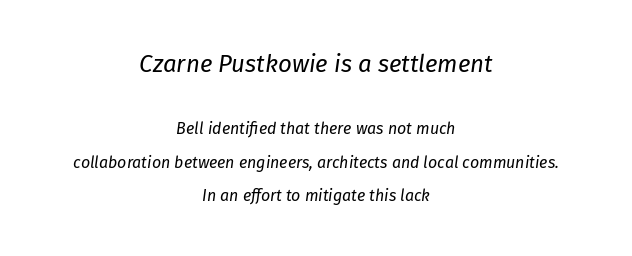
{"italic": "yes", "lean": "right", "slant_degrees": 8, "bold": "no", "underline": "no", "align": "center", "line_spacing": "loose", "line_spacing_ratio": 2.11, "letter_spacing": "normal", "letter_spacing_em": 0.0, "larger_block": "first", "size_ratio": 1.5, "glyph_px": 24}
